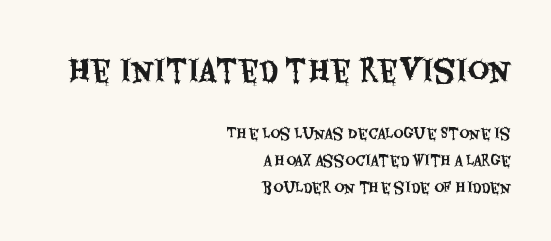
{"serif": "no", "italic": "no", "width": "condensed", "stroke_contrast": "medium", "x_height": "large", "monospaced": "no", "underline": "no", "align": "right", "line_spacing": "loose", "line_spacing_ratio": 1.93, "letter_spacing": "normal", "letter_spacing_em": 0.0, "larger_block": "first", "size_ratio": 2.07, "glyph_px": 29}
